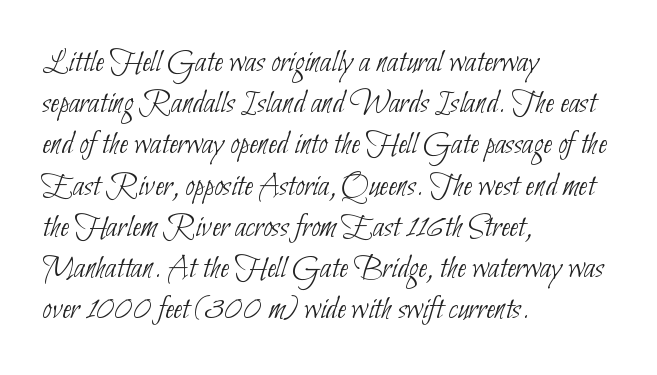
The image shows 33 px thin, condensed sans-serif type; set left-aligned, normal line spacing (1.25x), normal letter spacing, not underlined; low stroke contrast and a small x-height.
